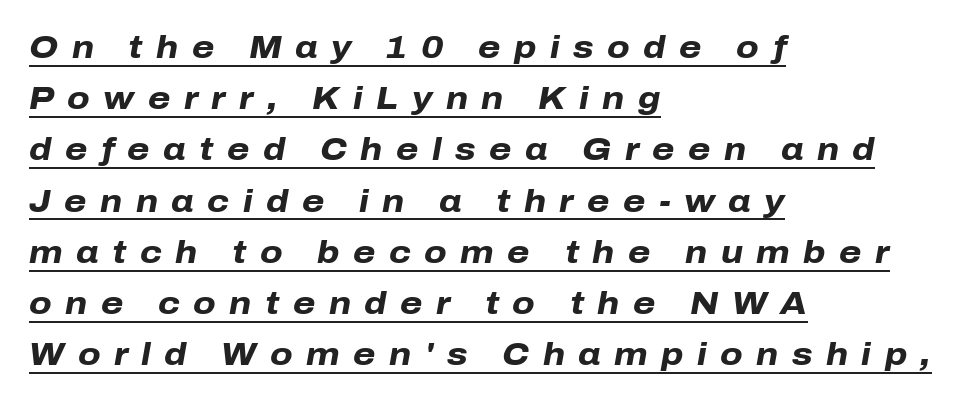
The rag falls on the right side of this text block. Look at the tracking — it's clearly loosened, letters drifting apart. The typesetter has applied underlining to the passage shown. Normally led — the rows are evenly, conventionally spaced.
